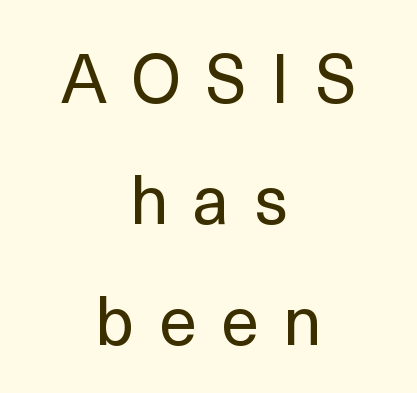
The image shows 68 px regular-weight sans-serif type, upright; set centered, line spacing 1.78x, unusually wide letter spacing (+0.36 em), not underlined; a medium x-height.
